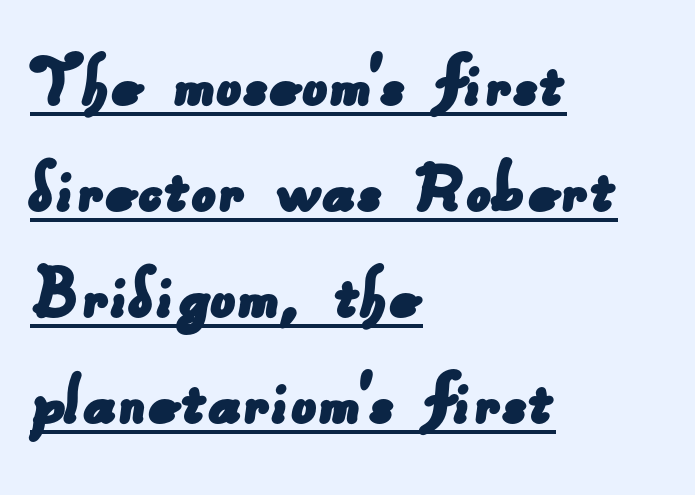
The face used here is proportionally spaced, like ordinary book or web type. Classification — sans serif. Decoration check: the copy is underlined. Reading down the block, your eye returns to a fixed left position each line. Standard letterfit; no display-style spreading of the glyphs.
